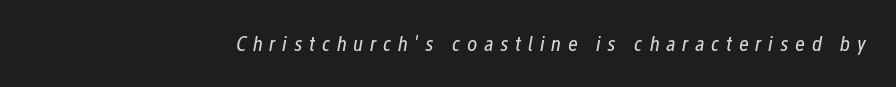
Q: Is the text bold? A: No.
Q: Is the text italic (slanted)? A: Yes, it leans right by about 12 degrees.
Q: Is the text underlined? A: No.
Q: Is the spacing between letters normal or unusually wide? A: Unusually wide.
